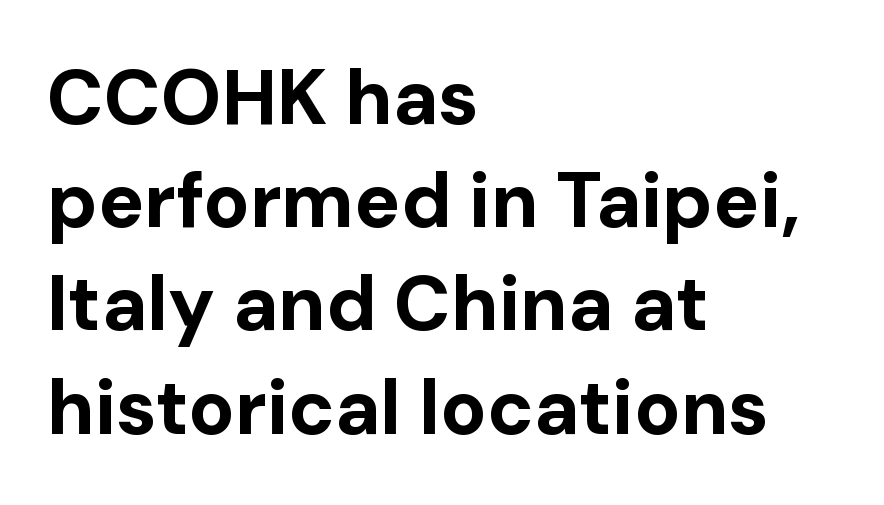
{"serif": "no", "italic": "no", "bold": "yes", "weight": "bold", "width": "normal", "stroke_contrast": "low", "x_height": "medium", "monospaced": "no", "underline": "no", "align": "left", "line_spacing": "normal", "line_spacing_ratio": 1.34, "letter_spacing": "normal", "letter_spacing_em": 0.0, "glyph_px": 77}
